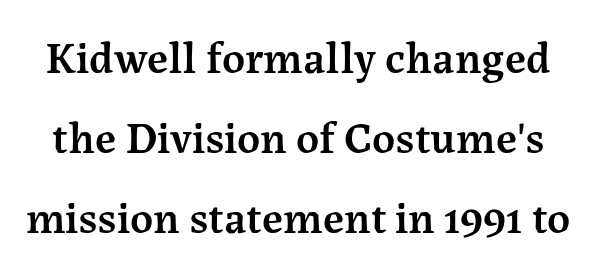
Q: Is the text bold? A: Semi-bold.
Q: Is the text italic (slanted)? A: No, it is upright.
Q: Is the typeface a serif or a sans-serif typeface? A: Serif.
Q: Is the text underlined? A: No.
Q: Is the spacing between letters normal or unusually wide? A: Normal.
Q: Width (condensed, normal, or wide)? A: Normal.
Q: Stroke contrast? A: Medium.
Q: x-height? A: Medium.
Q: Monospaced? A: No.
